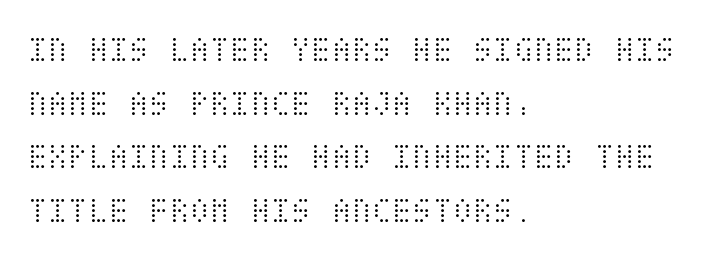
{"italic": "no", "bold": "no", "weight": "light", "width": "condensed", "stroke_contrast": "medium", "x_height": "large", "underline": "no", "align": "left", "line_spacing": "normal", "line_spacing_ratio": 1.45, "letter_spacing": "normal", "letter_spacing_em": 0.0, "glyph_px": 37}
